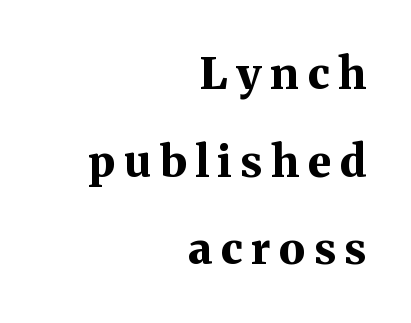
Q: Is the text bold? A: Yes.
Q: Is the text italic (slanted)? A: No, it is upright.
Q: Is the typeface a serif or a sans-serif typeface? A: Serif.
Q: Is the text underlined? A: No.
Q: How is the paragraph aligned? A: Right-aligned.
Q: Is the spacing between letters normal or unusually wide? A: Unusually wide.
Q: Is the spacing between lines tight, normal or loose? A: Loose.
Q: Width (condensed, normal, or wide)? A: Normal.
Q: Stroke contrast? A: Medium.
Q: x-height? A: Medium.
Q: Monospaced? A: No.
